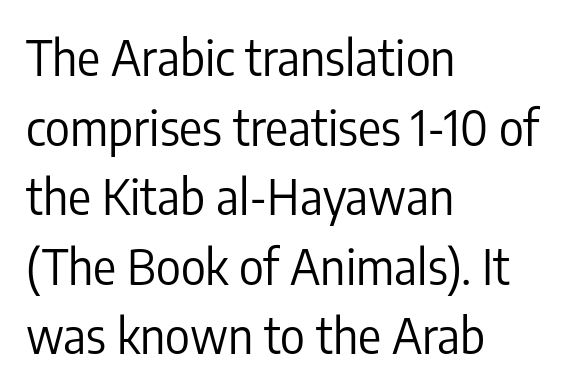
{"serif": "no", "italic": "no", "bold": "no", "weight": "regular", "width": "condensed", "stroke_contrast": "low", "x_height": "medium", "monospaced": "no", "underline": "no", "align": "left", "line_spacing": "normal", "line_spacing_ratio": 1.45, "letter_spacing": "normal", "letter_spacing_em": 0.0, "glyph_px": 48}
